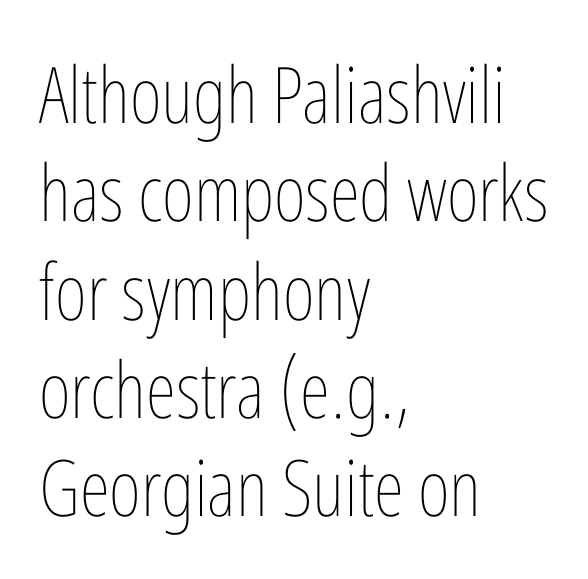
The image shows 78 px thin, condensed type, upright; set left-aligned, normal line spacing (1.26x), normal letter spacing, not underlined; low stroke contrast and a medium x-height.
